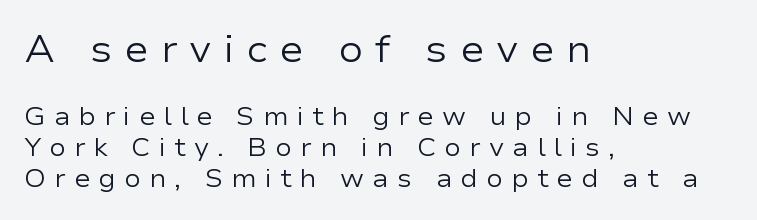
Q: Is the text bold? A: No.
Q: Is the text italic (slanted)? A: No, it is upright.
Q: Is the typeface a serif or a sans-serif typeface? A: Sans-serif.
Q: Is the text underlined? A: No.
Q: How is the paragraph aligned? A: Left-aligned.
Q: Is the spacing between letters normal or unusually wide? A: Unusually wide.
Q: Which block of text is set in a larger size, the first (top) or the second (bottom)? A: The first (top) one.
Q: Width (condensed, normal, or wide)? A: Wide.
Q: Stroke contrast? A: Low.
Q: x-height? A: Medium.
Q: Monospaced? A: No.
